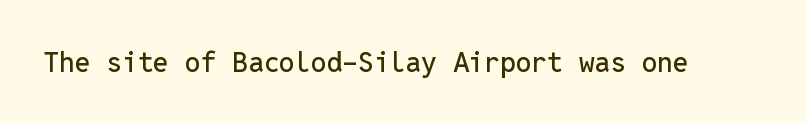
The type family on display is of the sans-serif kind. Compared with typical body copy, the letter spacing here is the same. Each letter, wide or thin by design, is forced into the same width here. Notice how the stems are strictly vertical — no italics here. The gap between lines stays unmarked.
